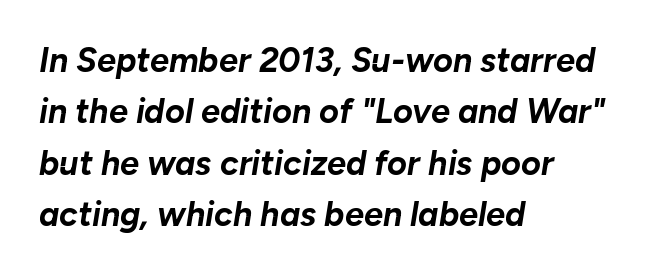
Honestly, the row spacing looks completely unremarkable. In terms of posture, this sample is oblique. Strong, thick strokes mark this as bold type. A typesetter would call this proportional, since set widths differ per character.
